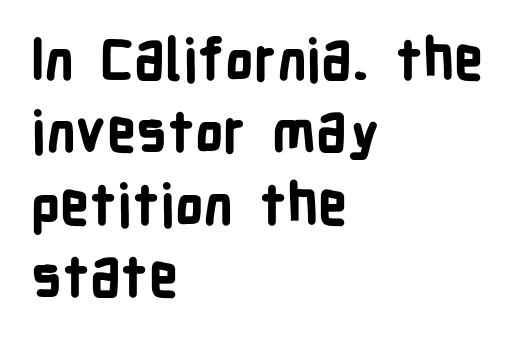
{"serif": "no", "italic": "no", "bold": "yes", "weight": "bold", "width": "condensed", "stroke_contrast": "low", "x_height": "medium", "monospaced": "no", "underline": "no", "align": "left", "line_spacing": "normal", "line_spacing_ratio": 1.27, "letter_spacing": "normal", "letter_spacing_em": 0.0, "glyph_px": 57}
